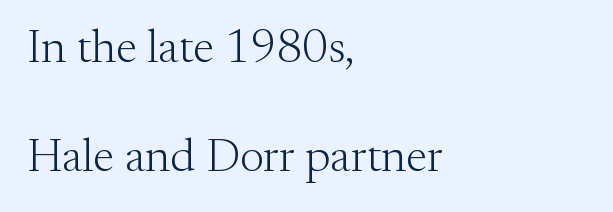
{"serif": "yes", "italic": "no", "bold": "no", "weight": "light", "width": "normal", "stroke_contrast": "medium", "x_height": "small", "monospaced": "no", "underline": "no", "align": "left", "line_spacing": "loose", "line_spacing_ratio": 2.32, "letter_spacing": "normal", "letter_spacing_em": 0.0, "glyph_px": 47}
